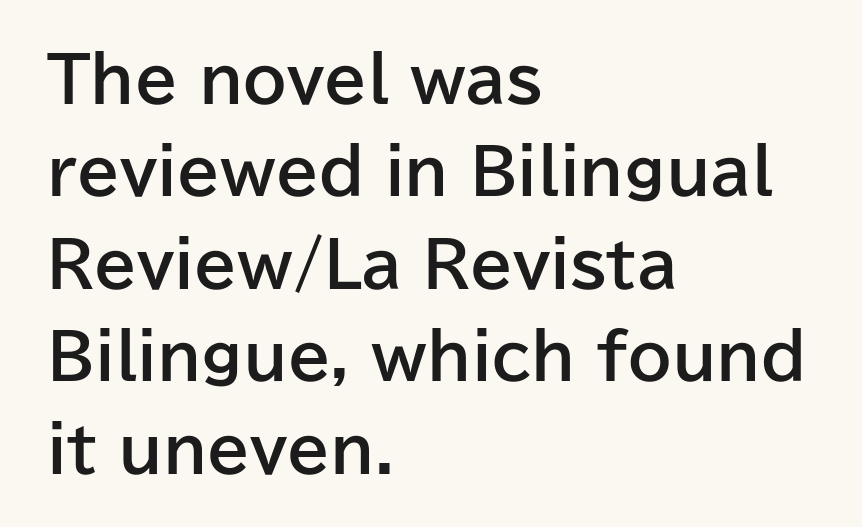
The image shows 62 px bold sans-serif type, upright; set left-aligned, normal line spacing (1.49x), normal letter spacing, not underlined; low stroke contrast and a medium x-height.
